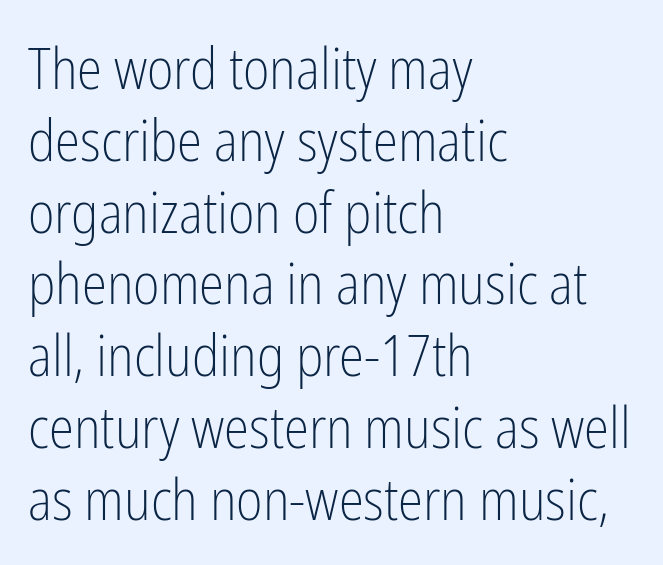
The image shows 57 px light, condensed sans-serif type, upright; set left-aligned, normal line spacing (1.26x), normal letter spacing, not underlined; low stroke contrast and a medium x-height.
